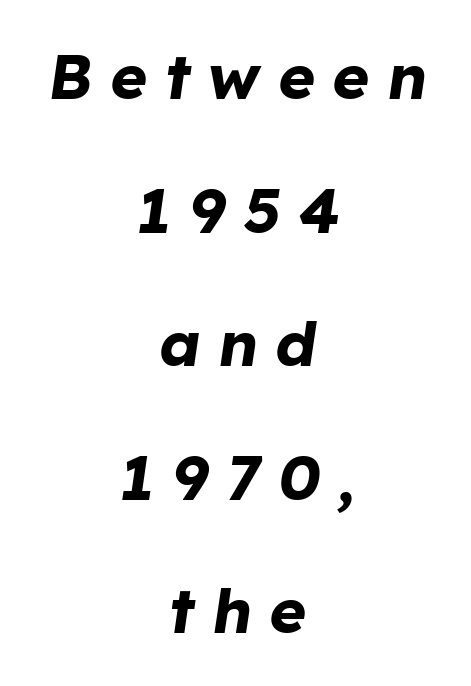
Q: Is the text bold? A: Yes.
Q: Is the text italic (slanted)? A: Yes, it leans right by about 8 degrees.
Q: Is the text underlined? A: No.
Q: How is the paragraph aligned? A: Centered.
Q: Is the spacing between letters normal or unusually wide? A: Unusually wide.
Q: Is the spacing between lines tight, normal or loose? A: Loose.
Q: Width (condensed, normal, or wide)? A: Normal.
Q: Stroke contrast? A: Low.
Q: x-height? A: Medium.
Q: Monospaced? A: No.
